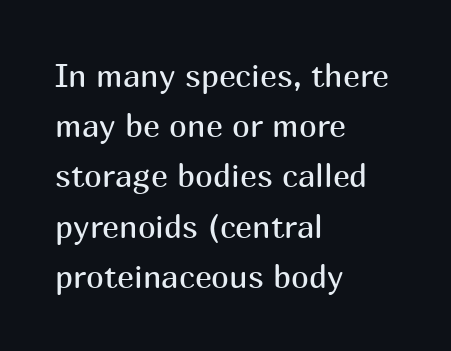
{"serif": "no", "italic": "no", "bold": "no", "weight": "regular", "width": "normal", "stroke_contrast": "medium", "x_height": "medium", "monospaced": "no", "underline": "no", "align": "left", "line_spacing": "normal", "line_spacing_ratio": 1.57, "letter_spacing": "normal", "letter_spacing_em": 0.0, "glyph_px": 32}
